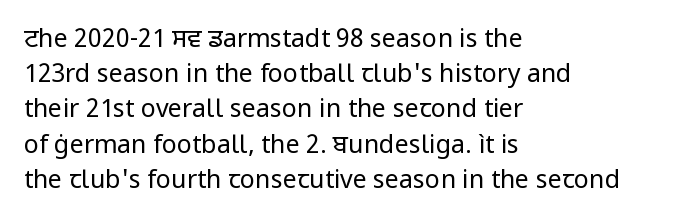
{"italic": "no", "bold": "no", "underline": "no", "align": "left", "line_spacing": "normal", "line_spacing_ratio": 1.41, "letter_spacing": "normal", "letter_spacing_em": 0.0, "glyph_px": 25}
